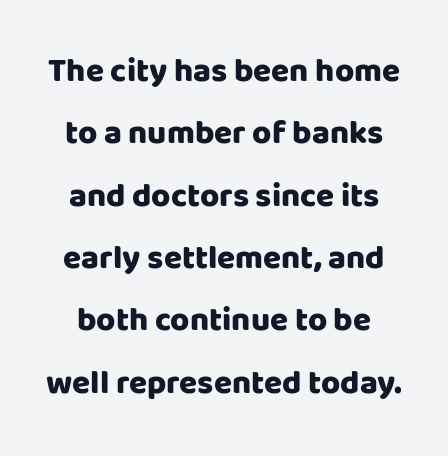
The image shows 33 px heavy sans-serif type, upright; set line spacing 1.89x, normal letter spacing, not underlined; low stroke contrast and a large x-height.
